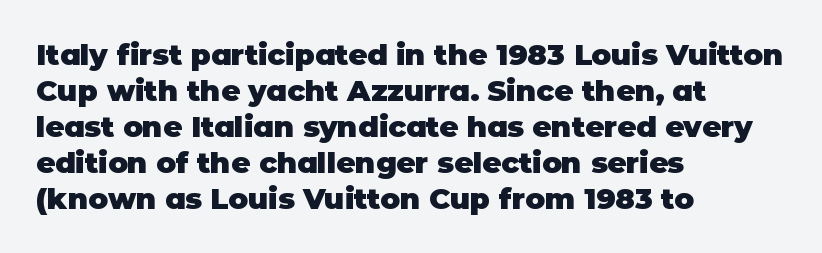
This is sans-serif lettering, the kind often seen on screens and signage. You could not count columns in this text — the font is proportionally spaced. Typeset ragged right — the left edge is the straight one. The letters stand straight up with perfectly vertical stems. The glyphs have the mass of a bold cut.
